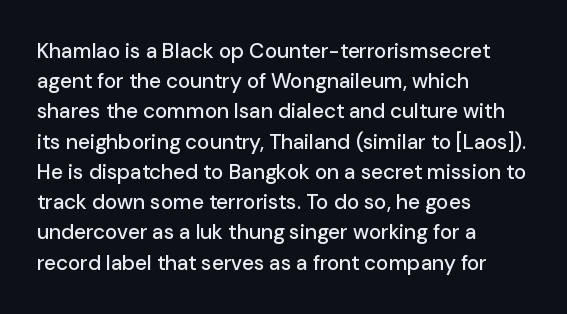
The lines sit at an ordinary, default distance from one another. In terms of posture, this sample is upright. What stands out about the letter spacing? Nothing — it is the standard amount. Leftover space on each line is placed entirely after the last word. Check the space under the baseline: it is left empty.
